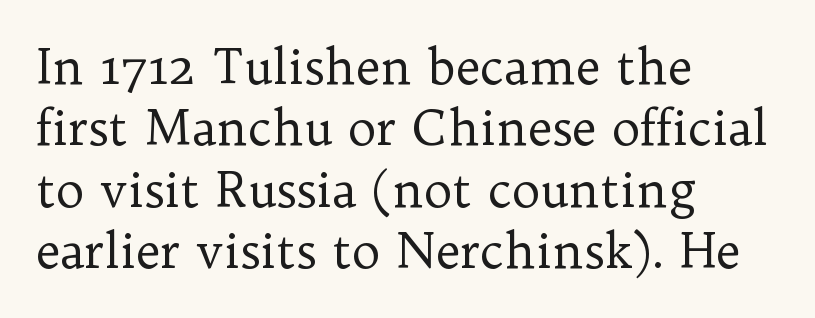
Q: Is the text bold? A: No.
Q: Is the text italic (slanted)? A: No, it is upright.
Q: Is the typeface a serif or a sans-serif typeface? A: Serif.
Q: Is the text underlined? A: No.
Q: How is the paragraph aligned? A: Left-aligned.
Q: Is the spacing between letters normal or unusually wide? A: Normal.
Q: Is the spacing between lines tight, normal or loose? A: Normal.
Q: Width (condensed, normal, or wide)? A: Normal.
Q: Stroke contrast? A: Low.
Q: x-height? A: Medium.
Q: Monospaced? A: No.
